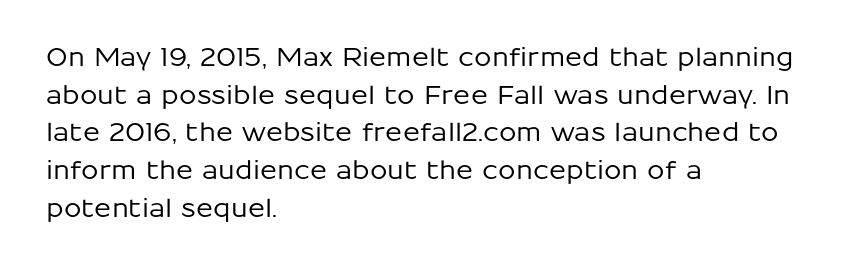
The image shows 25 px text type, upright; set left-aligned, normal line spacing (1.51x), normal letter spacing, not underlined.
